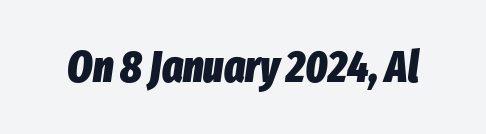
Q: Is the text bold? A: Yes.
Q: Is the text italic (slanted)? A: Yes, it leans right by about 8 degrees.
Q: Is the text underlined? A: No.
Q: Is the spacing between letters normal or unusually wide? A: Normal.
Q: Width (condensed, normal, or wide)? A: Condensed.
Q: Stroke contrast? A: Low.
Q: x-height? A: Medium.
Q: Monospaced? A: No.
